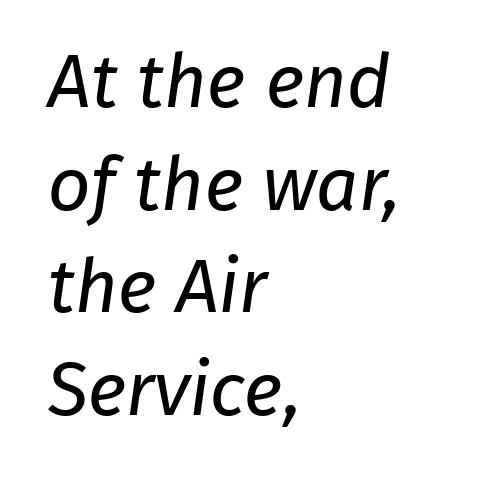
{"serif": "no", "bold": "no", "weight": "regular", "width": "normal", "stroke_contrast": "low", "x_height": "medium", "monospaced": "no", "underline": "no", "align": "left", "line_spacing": "normal", "line_spacing_ratio": 1.37, "letter_spacing": "normal", "letter_spacing_em": 0.0, "glyph_px": 75}
